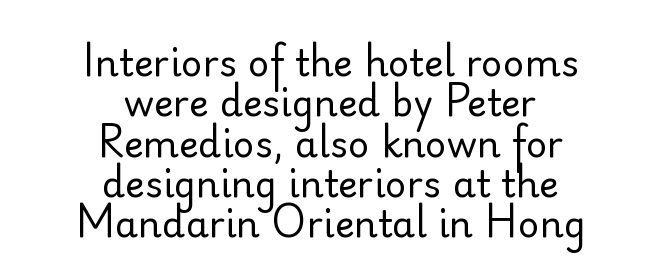
The image shows 37 px regular-weight sans-serif type, upright; set centered, tight line spacing (1.09x), normal letter spacing, not underlined; low stroke contrast and a small x-height.
